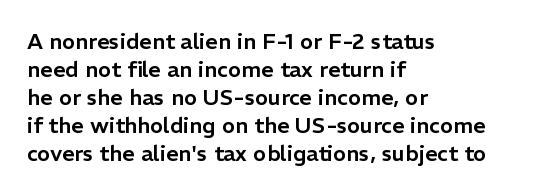
The image shows 22 px text type, upright; set left-aligned, normal line spacing (1.27x), normal letter spacing, not underlined.
